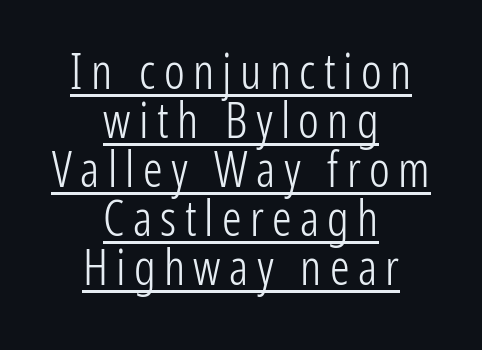
{"serif": "no", "italic": "no", "bold": "no", "weight": "light", "width": "condensed", "stroke_contrast": "low", "x_height": "medium", "monospaced": "no", "underline": "yes", "align": "center", "line_spacing": "tight", "line_spacing_ratio": 1.0, "glyph_px": 49}
